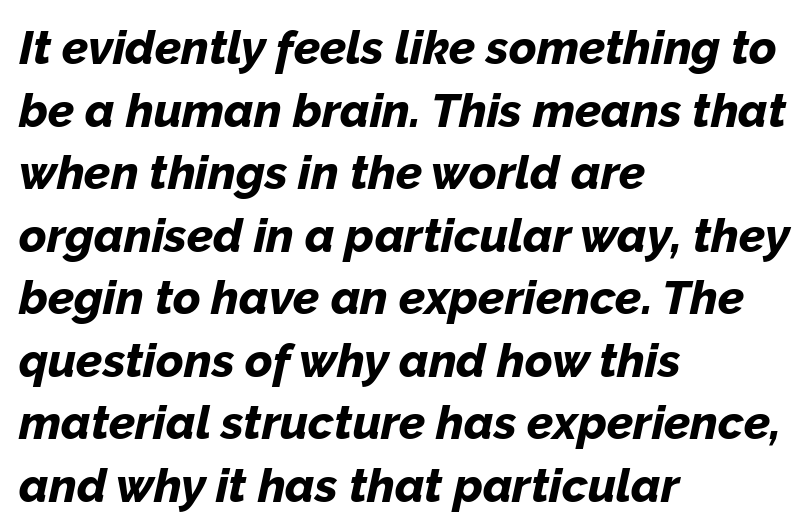
{"italic": "yes", "lean": "right", "slant_degrees": 12, "bold": "yes", "weight": "bold", "width": "normal", "stroke_contrast": "low", "x_height": "medium", "monospaced": "no", "underline": "no", "align": "left", "line_spacing": "normal", "line_spacing_ratio": 1.33, "letter_spacing": "normal", "letter_spacing_em": 0.0, "glyph_px": 47}
